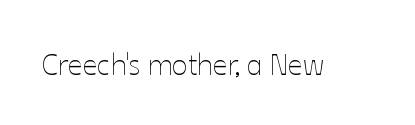
{"italic": "no", "bold": "no", "weight": "thin", "width": "normal", "stroke_contrast": "low", "x_height": "medium", "monospaced": "no", "underline": "no", "letter_spacing": "normal", "letter_spacing_em": 0.0, "glyph_px": 29}
